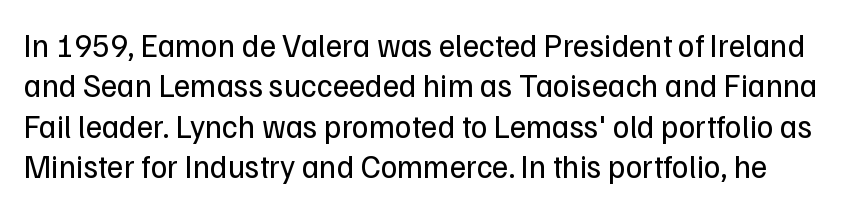
The image shows 32 px regular-weight sans-serif type, upright; set normal line spacing (1.26x), normal letter spacing, not underlined; low stroke contrast and a medium x-height.
